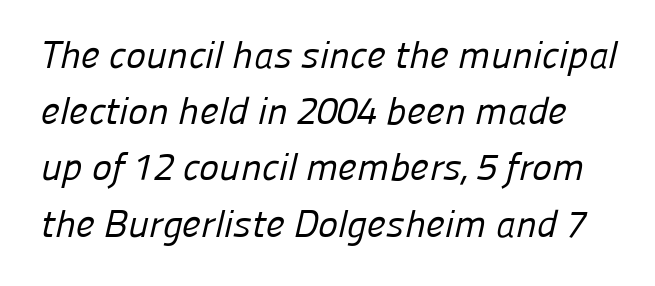
Q: Is the text bold? A: No.
Q: Is the typeface a serif or a sans-serif typeface? A: Sans-serif.
Q: Is the text underlined? A: No.
Q: Is the spacing between letters normal or unusually wide? A: Normal.
Q: Is the spacing between lines tight, normal or loose? A: Normal.
Q: Width (condensed, normal, or wide)? A: Normal.
Q: Stroke contrast? A: Low.
Q: x-height? A: Medium.
Q: Monospaced? A: No.
